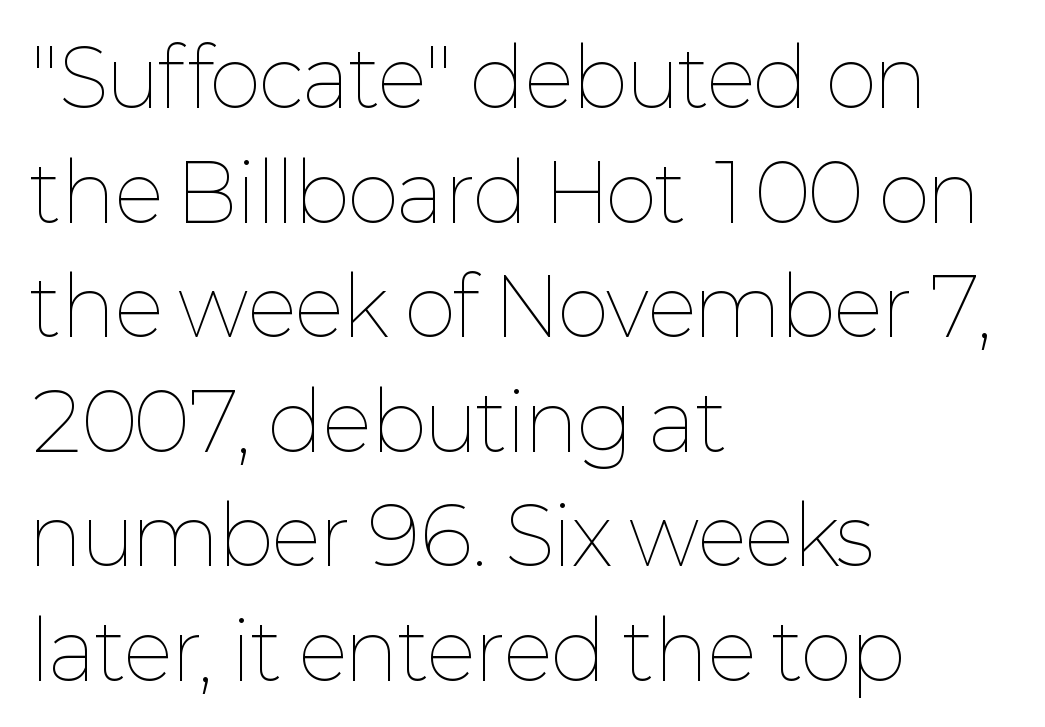
The image shows 79 px thin type, upright; set left-aligned, normal line spacing (1.45x), normal letter spacing, not underlined; low stroke contrast and a medium x-height.
